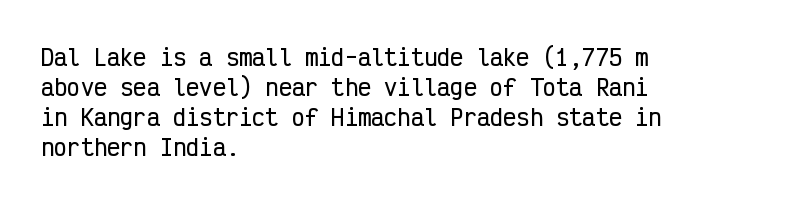
Q: Is the text italic (slanted)? A: No, it is upright.
Q: Is the text underlined? A: No.
Q: How is the paragraph aligned? A: Left-aligned.
Q: Is the spacing between letters normal or unusually wide? A: Normal.
Q: Is the spacing between lines tight, normal or loose? A: Normal.
